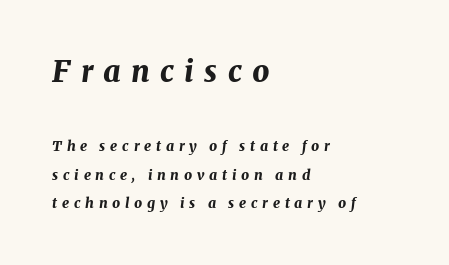
Each glyph is drawn with heavy, bold strokes. In terms of posture, this sample is oblique. Is the letter spacing exaggerated? Yes — the characters are pushed far apart. A bare baseline throughout the passage. The letters in the upper block stand taller than those in the block below.
